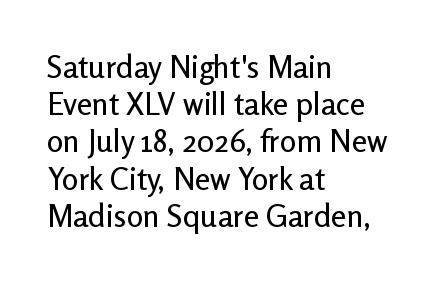
The characters display no serif detailing; their extremities are plain. In CSS terms this would be text-align: left. Ordinary non-slanted type is in use. A bare baseline throughout the passage. Words appear dense and cohesive because spacing is normal. Spacing verdict: proportional, widths tailored to each character.
